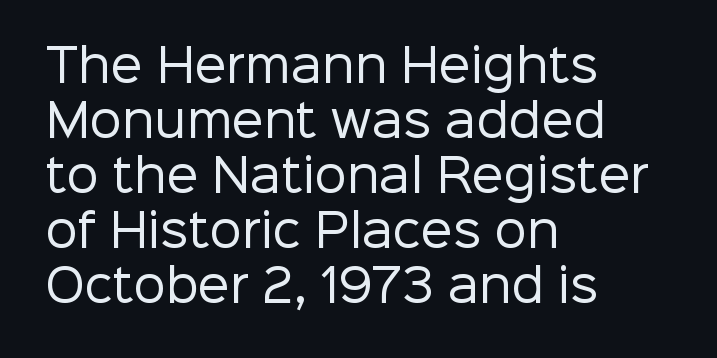
Q: Is the text bold? A: No.
Q: Is the text italic (slanted)? A: No, it is upright.
Q: Is the typeface a serif or a sans-serif typeface? A: Sans-serif.
Q: Is the text underlined? A: No.
Q: How is the paragraph aligned? A: Left-aligned.
Q: Is the spacing between letters normal or unusually wide? A: Normal.
Q: Width (condensed, normal, or wide)? A: Normal.
Q: Stroke contrast? A: Low.
Q: x-height? A: Medium.
Q: Monospaced? A: No.
